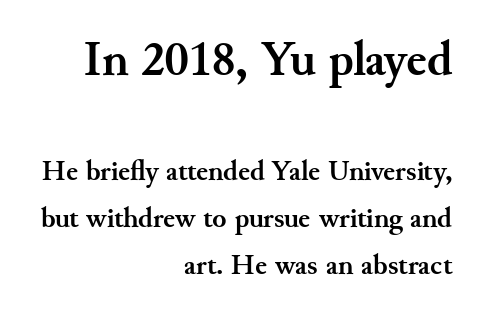
The image shows 50 px semibold serif type, upright; set right-aligned, normal line spacing (1.62x), normal letter spacing, not underlined; the first (top) block is 1.72x larger; medium stroke contrast and a small x-height.
